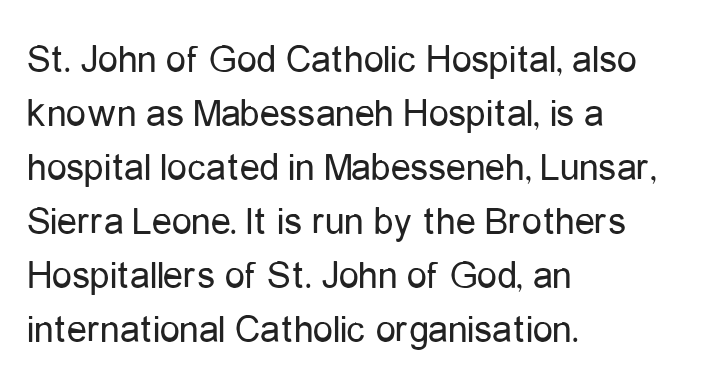
The image shows 40 px regular-weight, condensed sans-serif type, upright; set left-aligned, normal line spacing (1.35x), normal letter spacing, not underlined; low stroke contrast and a medium x-height.
